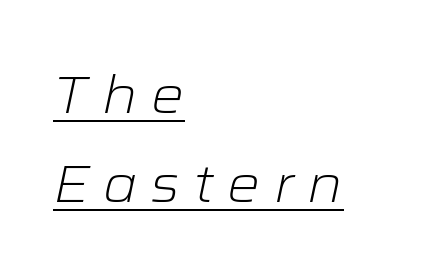
{"italic": "yes", "lean": "right", "slant_degrees": 12, "bold": "no", "weight": "light", "width": "wide", "stroke_contrast": "low", "x_height": "medium", "monospaced": "no", "underline": "yes", "align": "left", "line_spacing_ratio": 1.71, "letter_spacing": "wide", "letter_spacing_em": 0.26, "glyph_px": 52}
